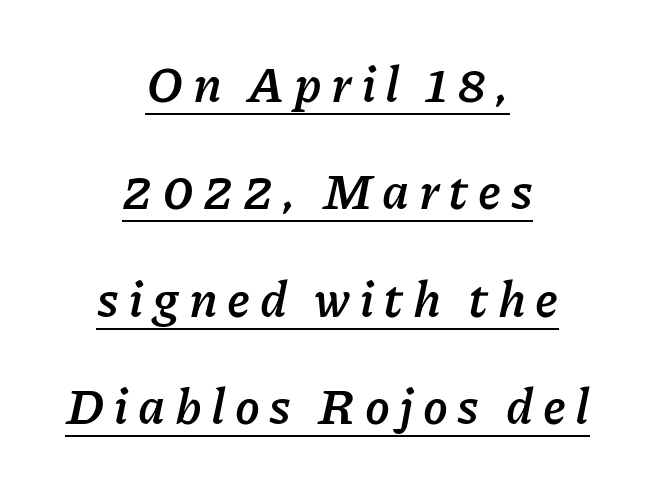
Typesetter's note: full bold, strokes at maximum text heaviness. When letters slant like this, we call the style italic. The paragraph shown floats in the horizontal middle. Descenders here cross a horizontal rule under the line.
